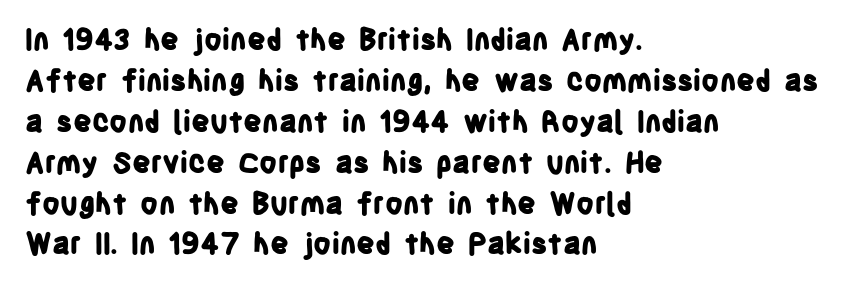
The image shows 29 px bold, condensed sans-serif type, upright; set left-aligned, normal line spacing (1.41x), normal letter spacing, not underlined; low stroke contrast and a large x-height.
